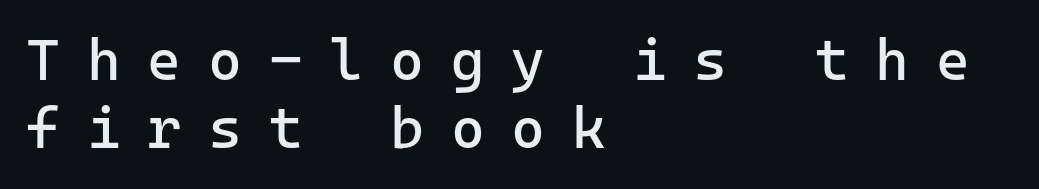
This is roman type, the default non-slanted kind. Descenders hang freely into open space. Is this a heavy cut? Hardly; it is regular or lighter. Display-style spreading of the glyphs; the letterfit is very open. The face used here is a sans, in the tradition of grotesques and geometrics. The paragraph shown leans on its left margin.
